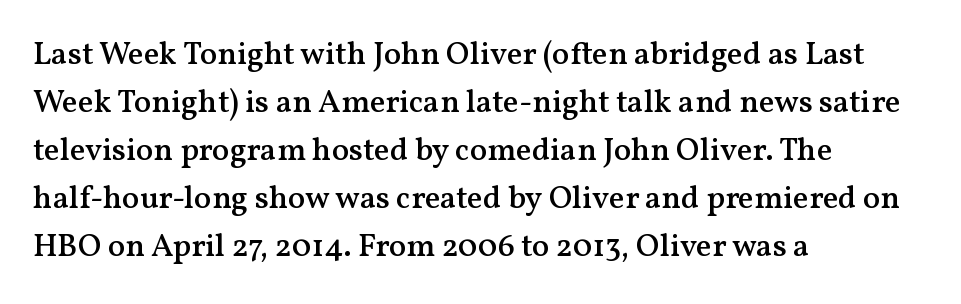
The image shows 32 px semibold serif type, upright; set left-aligned, normal line spacing (1.5x), normal letter spacing, not underlined; medium stroke contrast and a medium x-height.
